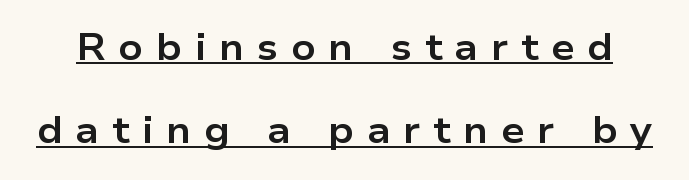
{"serif": "no", "italic": "no", "bold": "yes", "weight": "bold", "width": "wide", "stroke_contrast": "low", "x_height": "medium", "monospaced": "no", "underline": "yes", "line_spacing": "loose", "line_spacing_ratio": 2.25, "letter_spacing": "wide", "letter_spacing_em": 0.35, "glyph_px": 37}
